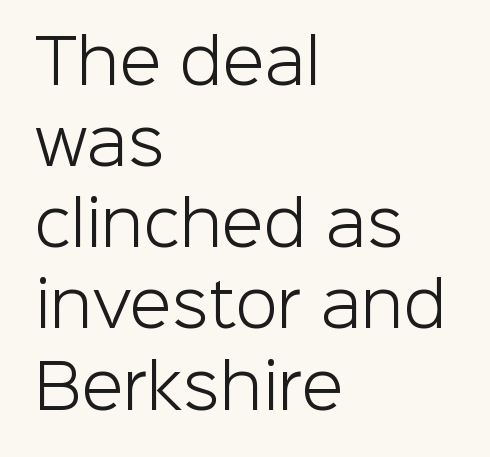
{"serif": "no", "italic": "no", "bold": "no", "weight": "light", "width": "normal", "stroke_contrast": "low", "x_height": "medium", "monospaced": "no", "underline": "no", "align": "left", "line_spacing": "normal", "line_spacing_ratio": 1.33, "letter_spacing": "normal", "letter_spacing_em": 0.0, "glyph_px": 61}
